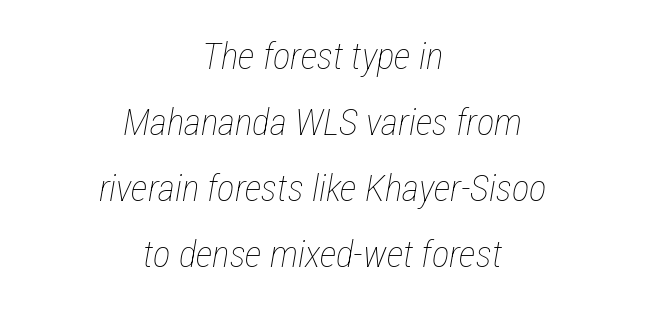
The image shows 37 px thin, condensed type, italic (leaning right); set centered, line spacing 1.78x, normal letter spacing, not underlined; low stroke contrast and a medium x-height.
